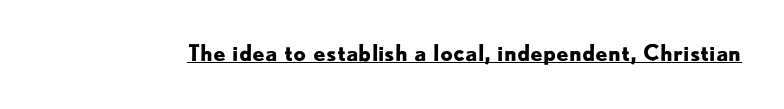
The face used here is rendered with its standard letterfit. These lines were composed using upright roman letters. Strokes here are thick enough to call this a true bold. Is there an underline? Yes — a line sits under the letters.
